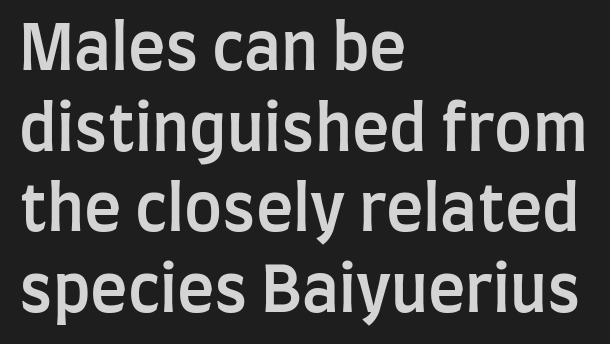
Q: Is the text bold? A: Semi-bold.
Q: Is the text italic (slanted)? A: No, it is upright.
Q: Is the typeface a serif or a sans-serif typeface? A: Sans-serif.
Q: Is the text underlined? A: No.
Q: How is the paragraph aligned? A: Left-aligned.
Q: Is the spacing between letters normal or unusually wide? A: Normal.
Q: Is the spacing between lines tight, normal or loose? A: Normal.
Q: Width (condensed, normal, or wide)? A: Condensed.
Q: Stroke contrast? A: Low.
Q: x-height? A: Large.
Q: Monospaced? A: No.
